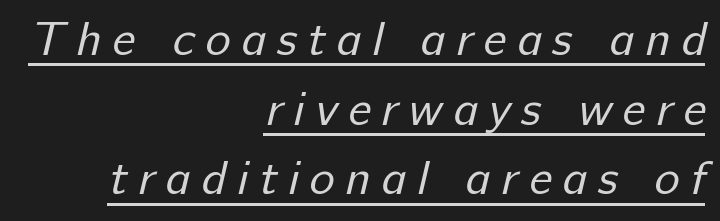
Q: Is the text bold? A: No.
Q: Is the typeface a serif or a sans-serif typeface? A: Sans-serif.
Q: Is the text underlined? A: Yes.
Q: How is the paragraph aligned? A: Right-aligned.
Q: Is the spacing between letters normal or unusually wide? A: Unusually wide.
Q: Is the spacing between lines tight, normal or loose? A: Normal.
Q: Width (condensed, normal, or wide)? A: Normal.
Q: Stroke contrast? A: Low.
Q: x-height? A: Medium.
Q: Monospaced? A: No.
